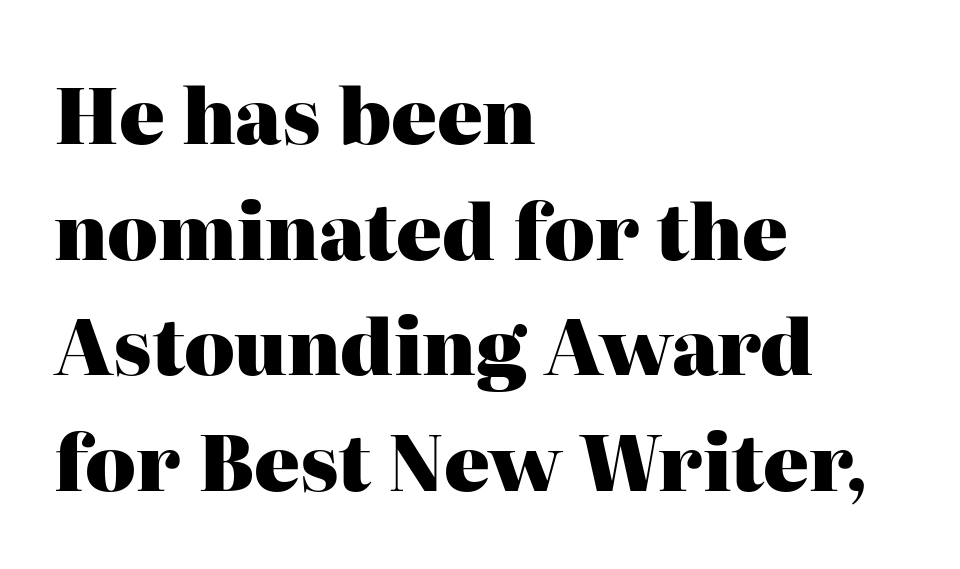
Notice how descenders clear the ascenders below comfortably — that's standard leading. Tall strokes in this sample are plumb rather than angled. The space directly below the letters is spotless. Is the type bold? Yes — the strokes are clearly thick and heavy.
